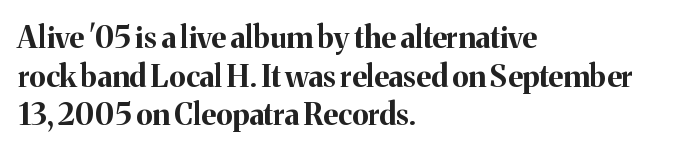
Letterform terminals end in serifs throughout the passage. The rendering anchors every line to the left-hand side. Short note: letters normally spaced. Looks like regular typesetting: each glyph gets only the width it needs. This is heavy type, rendered in bold.
